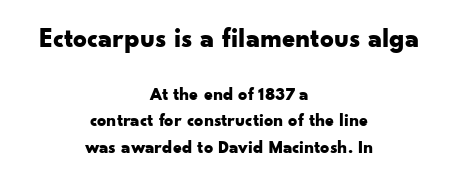
The image shows 27 px bold type, upright; set centered, normal line spacing (1.48x), normal letter spacing, not underlined; the first (top) block is 1.5x larger.
